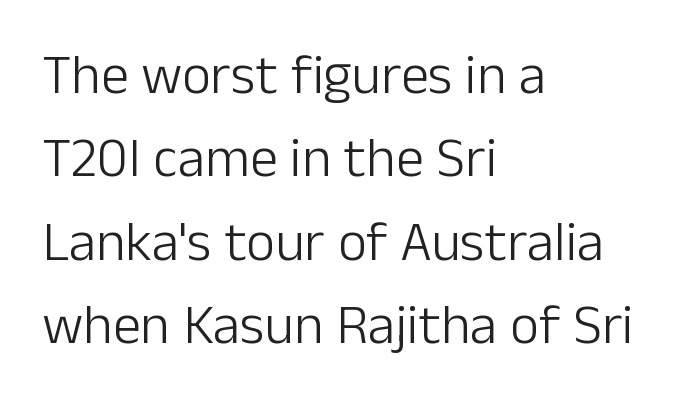
The image shows 56 px light sans-serif type, upright; set left-aligned, normal line spacing (1.49x), normal letter spacing, not underlined; low stroke contrast and a medium x-height.
